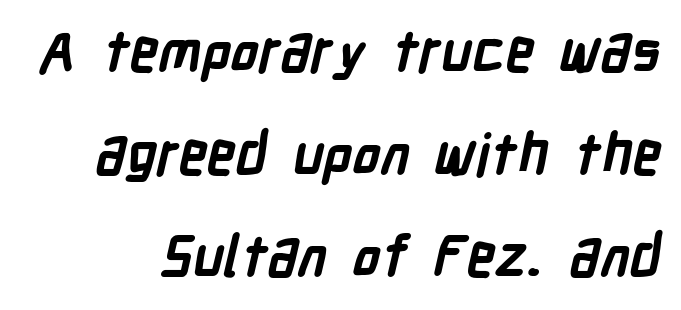
Is the type bold? Yes — the strokes are clearly thick and heavy. The specimen omits any rule beneath the text block's lines. The glyphs in this specimen are sans serif. Tracking value appears to be zero — textbook default spacing. Here the designer chose a conventional face with non-uniform glyph widths.
